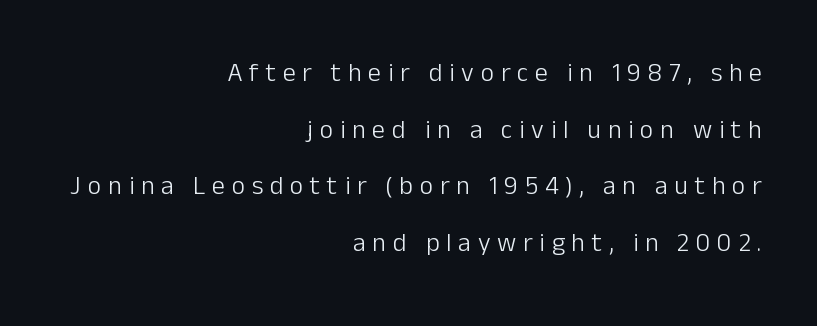
Weight: in the light-to-regular range. The lines are quadded right. Students, observe: this is what heavily led, spacious text looks like. The specimen omits any rule beneath the text block's lines.
